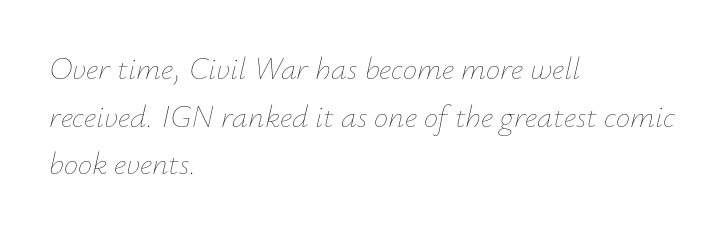
{"italic": "yes", "lean": "right", "slant_degrees": 12, "bold": "no", "weight": "thin", "width": "normal", "stroke_contrast": "low", "x_height": "small", "monospaced": "no", "underline": "no", "align": "left", "line_spacing": "normal", "line_spacing_ratio": 1.49, "letter_spacing": "normal", "letter_spacing_em": 0.0, "glyph_px": 32}
